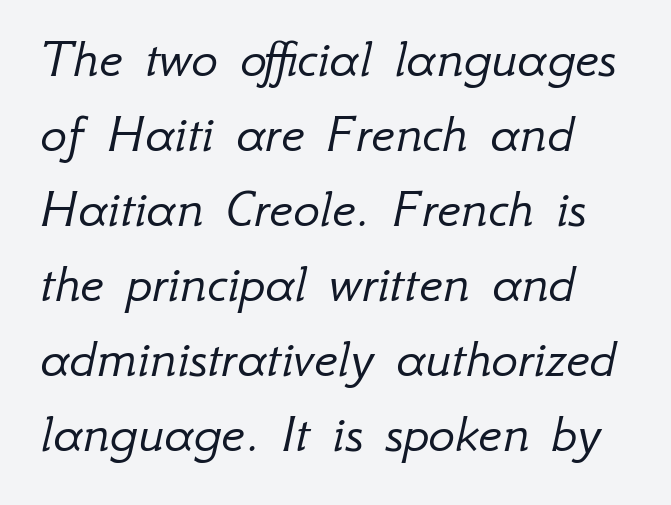
{"italic": "yes", "lean": "right", "slant_degrees": 12, "bold": "no", "weight": "light", "width": "normal", "stroke_contrast": "low", "x_height": "small", "monospaced": "no", "underline": "no", "line_spacing": "normal", "line_spacing_ratio": 1.34, "letter_spacing": "normal", "letter_spacing_em": 0.0, "glyph_px": 56}
